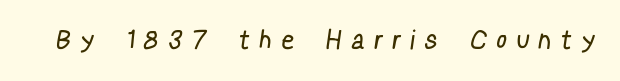
The image shows 26 px text type; set unusually wide letter spacing (+0.48 em), not underlined.
